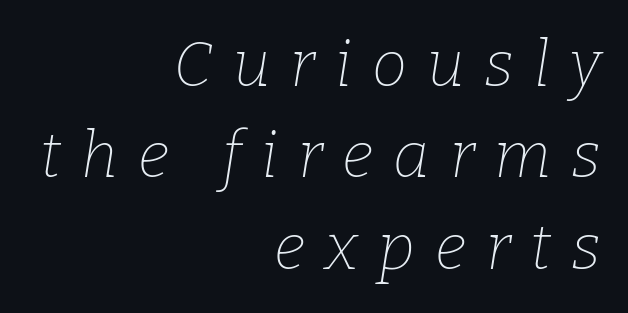
Q: Is the text bold? A: No.
Q: Is the text italic (slanted)? A: Yes, it leans right by about 9 degrees.
Q: Is the typeface a serif or a sans-serif typeface? A: Serif.
Q: Is the text underlined? A: No.
Q: How is the paragraph aligned? A: Right-aligned.
Q: Is the spacing between letters normal or unusually wide? A: Unusually wide.
Q: Is the spacing between lines tight, normal or loose? A: Normal.
Q: Width (condensed, normal, or wide)? A: Normal.
Q: Stroke contrast? A: Low.
Q: x-height? A: Medium.
Q: Monospaced? A: No.
